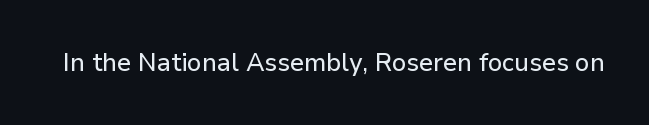
{"italic": "no", "underline": "no", "letter_spacing": "normal", "letter_spacing_em": 0.0, "glyph_px": 26}
